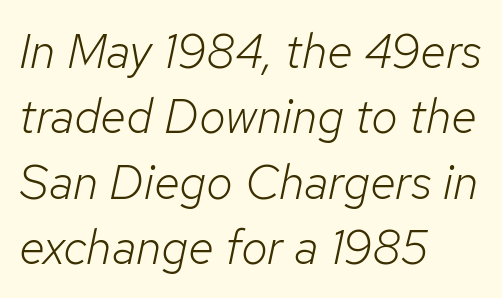
The baseline area is clear. In terms of leading, this rendering sits right in the middle. Weight: regular or lighter. The rendering keeps characters at their native spacing. It's the slanting kind of type. A classic flush-left, rag-right setting is used for this passage.
